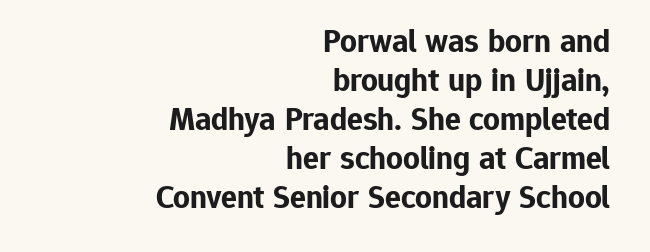
{"serif": "no", "italic": "no", "bold": "yes", "weight": "bold", "width": "normal", "stroke_contrast": "low", "x_height": "medium", "monospaced": "no", "underline": "no", "align": "right", "line_spacing_ratio": 1.18, "letter_spacing": "normal", "letter_spacing_em": 0.0, "glyph_px": 33}
